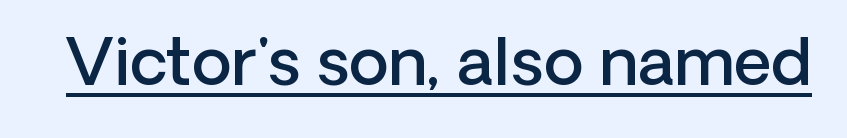
Style check: upright. The letters carry no serifs — their stems end cleanly without finishing strokes. A rule runs beneath these lines of type. Students, note that the glyphs here touch the page at normal intervals.
